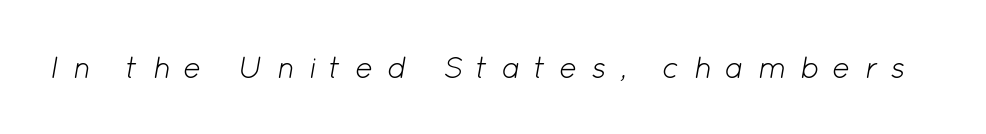
{"italic": "yes", "lean": "right", "slant_degrees": 12, "bold": "no", "weight": "light", "width": "normal", "stroke_contrast": "low", "x_height": "medium", "monospaced": "no", "underline": "no", "letter_spacing": "wide", "letter_spacing_em": 0.45, "glyph_px": 30}
